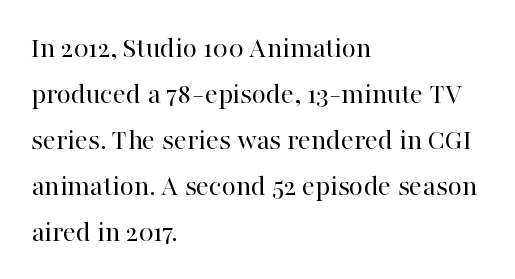
Q: Is the text bold? A: No.
Q: Is the text italic (slanted)? A: No, it is upright.
Q: Is the typeface a serif or a sans-serif typeface? A: Serif.
Q: Is the text underlined? A: No.
Q: How is the paragraph aligned? A: Left-aligned.
Q: Is the spacing between letters normal or unusually wide? A: Normal.
Q: Is the spacing between lines tight, normal or loose? A: Normal.
Q: Width (condensed, normal, or wide)? A: Normal.
Q: Stroke contrast? A: High.
Q: x-height? A: Medium.
Q: Monospaced? A: No.
